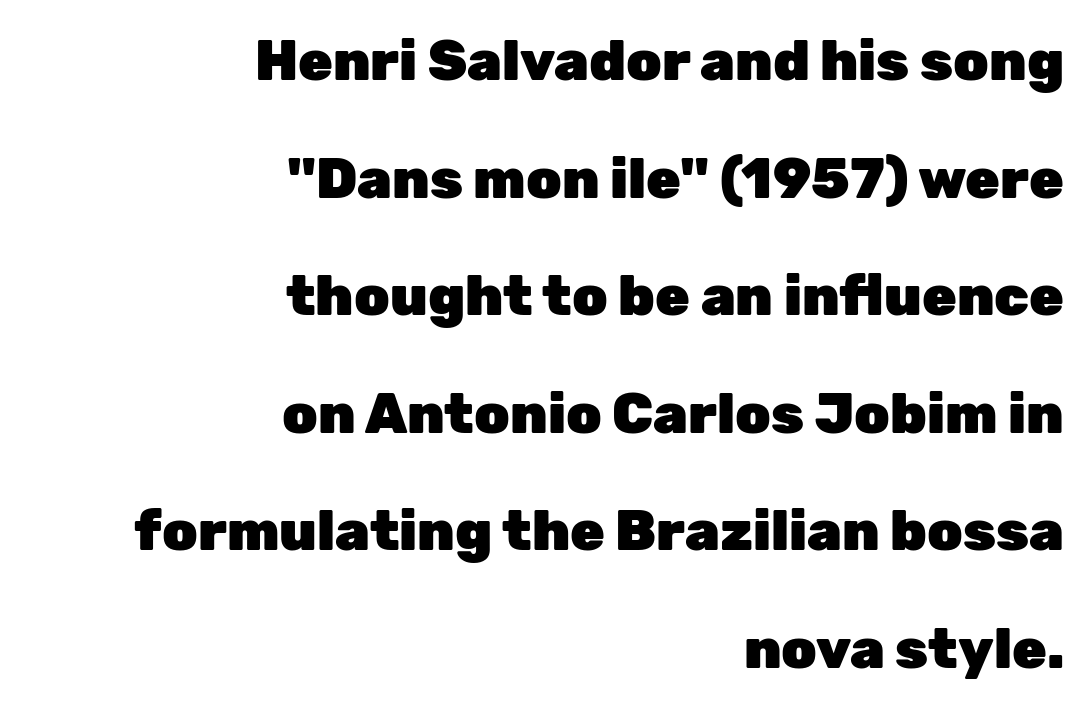
The image shows 56 px heavy sans-serif type, upright; set right-aligned, loose line spacing (2.1x), normal letter spacing, not underlined; low stroke contrast and a medium x-height.
